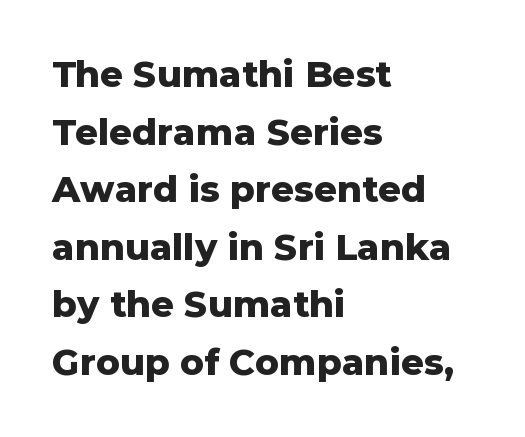
Heavy, bold letterforms. Is the letter spacing exaggerated? No — it looks like the ordinary default. No feet cap the strokes, marking this as sans-serif type. Each letter keeps its own natural width here, so spacing adapts to shape. You can tell it's not italic because the verticals are truly vertical.
